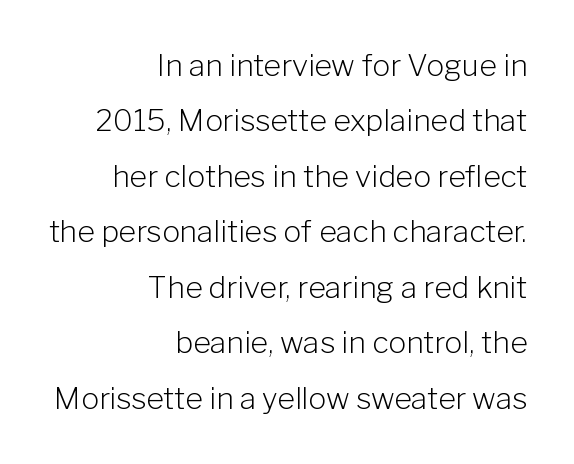
Note: no serifs on the glyphs. The letterforms sit at book weight or below. Nope, not italic — everything's standing straight. Every row of glyphs terminates at an identical x-position on the right. Does extra space separate the letters? No, they use regular spacing. The passage shown is typed in a proportional face where columns would drift.
